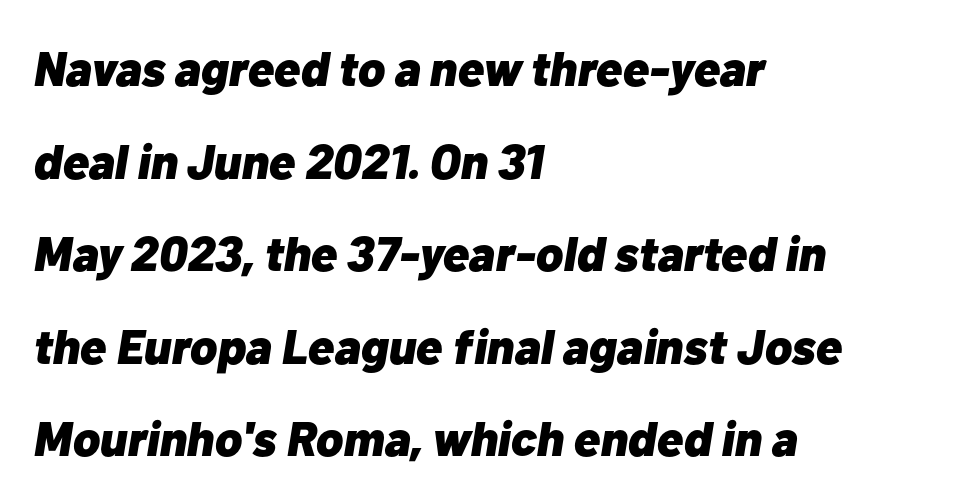
Q: Is the text bold? A: Yes.
Q: Is the text italic (slanted)? A: Yes, it leans right by about 10 degrees.
Q: Is the text underlined? A: No.
Q: How is the paragraph aligned? A: Left-aligned.
Q: Is the spacing between letters normal or unusually wide? A: Normal.
Q: Width (condensed, normal, or wide)? A: Normal.
Q: Stroke contrast? A: Low.
Q: x-height? A: Medium.
Q: Monospaced? A: No.
